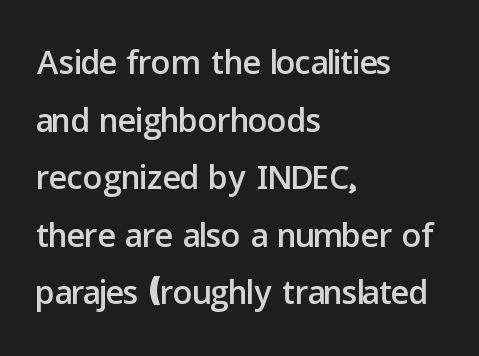
{"serif": "no", "italic": "no", "width": "normal", "stroke_contrast": "low", "x_height": "medium", "monospaced": "no", "underline": "no", "align": "left", "line_spacing_ratio": 1.2, "letter_spacing": "normal", "letter_spacing_em": 0.0, "glyph_px": 48}
